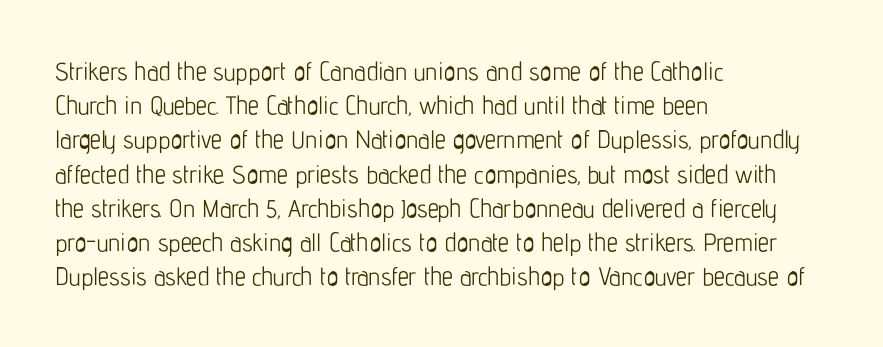
The area under the type is left untouched. A roman cut, with each character standing at attention. Observe the ordinary spacing: letters are neighbours, not strangers. Notice how the passage keeps a crisp vertical edge on the left only.
